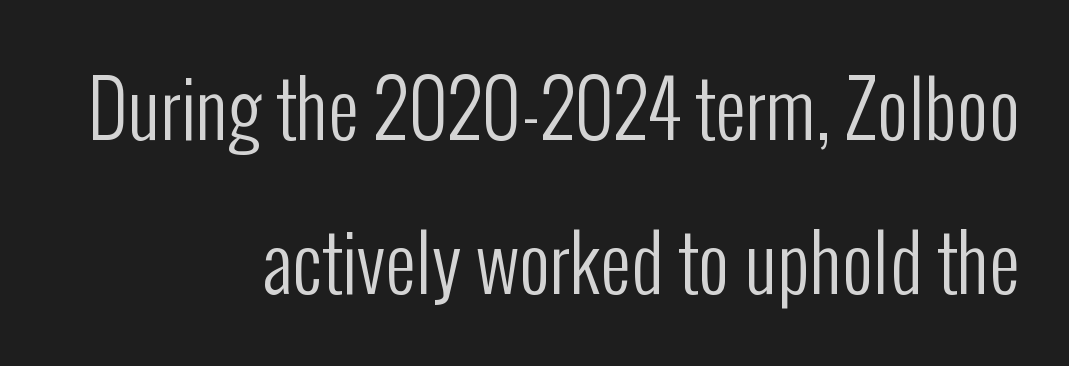
Q: Is the text bold? A: No.
Q: Is the text italic (slanted)? A: No, it is upright.
Q: Is the typeface a serif or a sans-serif typeface? A: Sans-serif.
Q: Is the text underlined? A: No.
Q: How is the paragraph aligned? A: Right-aligned.
Q: Is the spacing between letters normal or unusually wide? A: Normal.
Q: Is the spacing between lines tight, normal or loose? A: Loose.
Q: Width (condensed, normal, or wide)? A: Condensed.
Q: Stroke contrast? A: Low.
Q: x-height? A: Medium.
Q: Monospaced? A: No.
